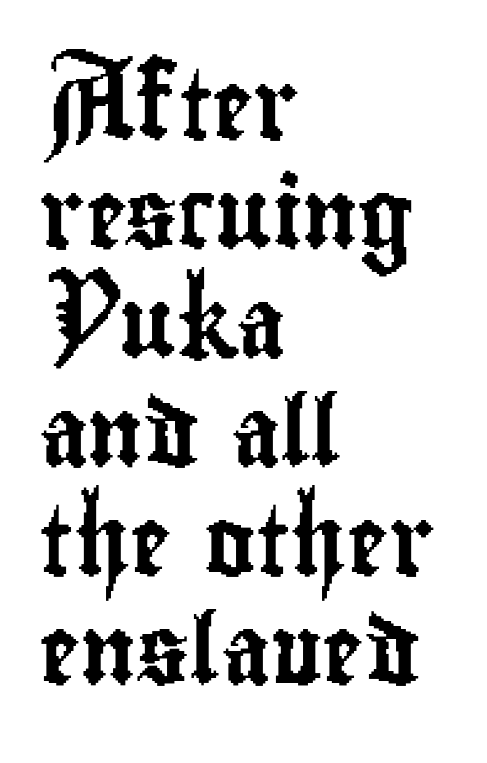
Q: Is the text italic (slanted)? A: No, it is upright.
Q: Is the typeface a serif or a sans-serif typeface? A: Sans-serif.
Q: Is the text underlined? A: No.
Q: How is the paragraph aligned? A: Left-aligned.
Q: Is the spacing between letters normal or unusually wide? A: Normal.
Q: Is the spacing between lines tight, normal or loose? A: Normal.
Q: Width (condensed, normal, or wide)? A: Condensed.
Q: Stroke contrast? A: Low.
Q: x-height? A: Small.
Q: Monospaced? A: No.
